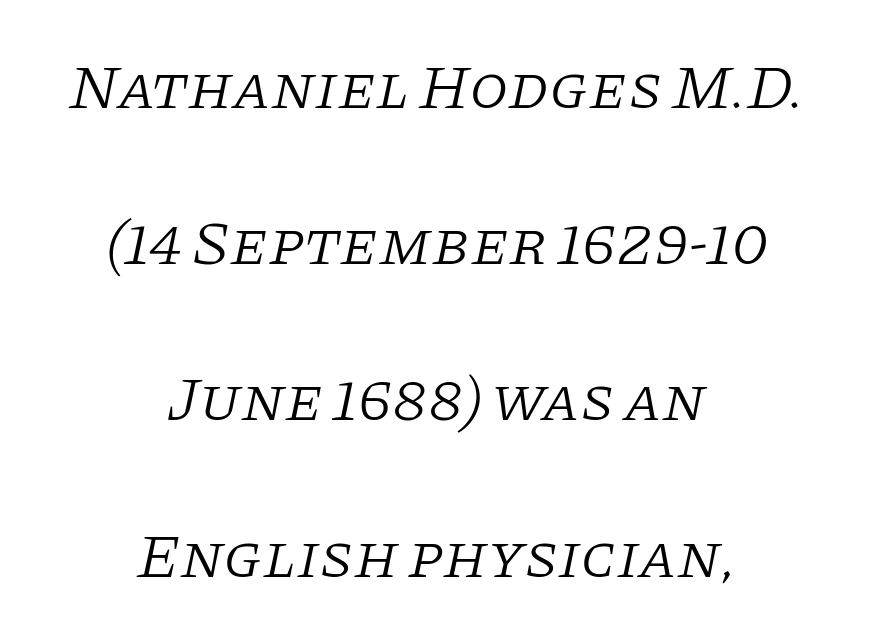
Q: Is the text bold? A: No.
Q: Is the text italic (slanted)? A: Yes, it leans right by about 11 degrees.
Q: Is the typeface a serif or a sans-serif typeface? A: Serif.
Q: Is the text underlined? A: No.
Q: How is the paragraph aligned? A: Centered.
Q: Is the spacing between letters normal or unusually wide? A: Normal.
Q: Is the spacing between lines tight, normal or loose? A: Loose.
Q: Width (condensed, normal, or wide)? A: Normal.
Q: Stroke contrast? A: Low.
Q: x-height? A: Large.
Q: Monospaced? A: No.
